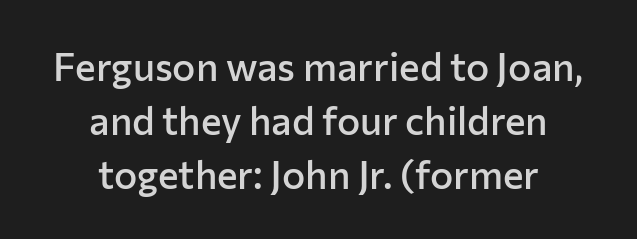
Q: Is the text bold? A: Semi-bold.
Q: Is the text italic (slanted)? A: No, it is upright.
Q: Is the typeface a serif or a sans-serif typeface? A: Sans-serif.
Q: Is the text underlined? A: No.
Q: How is the paragraph aligned? A: Centered.
Q: Is the spacing between letters normal or unusually wide? A: Normal.
Q: Is the spacing between lines tight, normal or loose? A: Normal.
Q: Width (condensed, normal, or wide)? A: Normal.
Q: Stroke contrast? A: Low.
Q: x-height? A: Medium.
Q: Monospaced? A: No.
